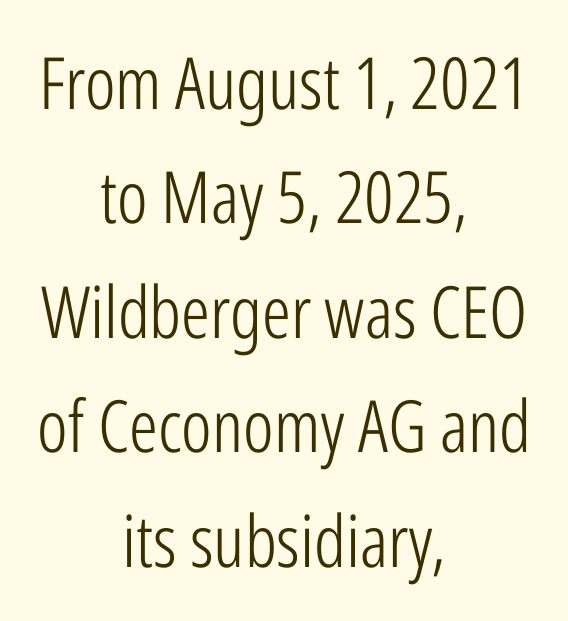
Honestly, the row spacing looks completely unremarkable. Tall strokes in this sample are plumb rather than angled. A typesetter would label this face a sans. Weight: in the light-to-regular range. The space directly below the letters is spotless.
